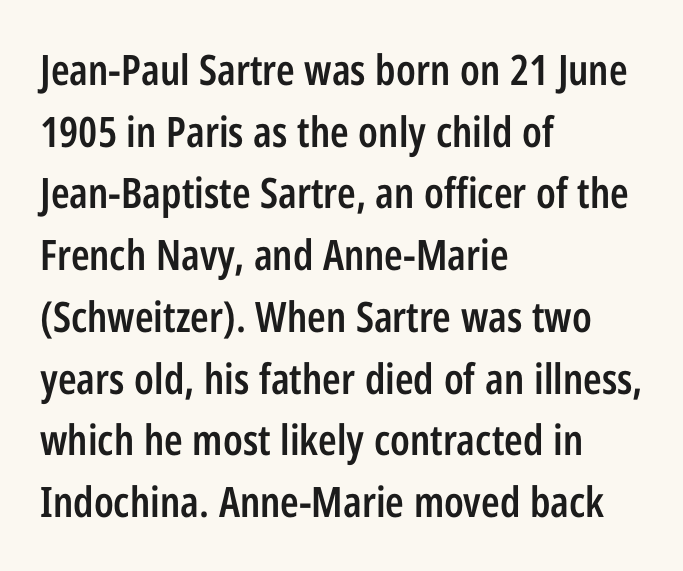
Q: Is the text bold? A: Semi-bold.
Q: Is the text italic (slanted)? A: No, it is upright.
Q: Is the typeface a serif or a sans-serif typeface? A: Sans-serif.
Q: Is the text underlined? A: No.
Q: How is the paragraph aligned? A: Left-aligned.
Q: Is the spacing between letters normal or unusually wide? A: Normal.
Q: Is the spacing between lines tight, normal or loose? A: Normal.
Q: Width (condensed, normal, or wide)? A: Condensed.
Q: Stroke contrast? A: Low.
Q: x-height? A: Medium.
Q: Monospaced? A: No.
